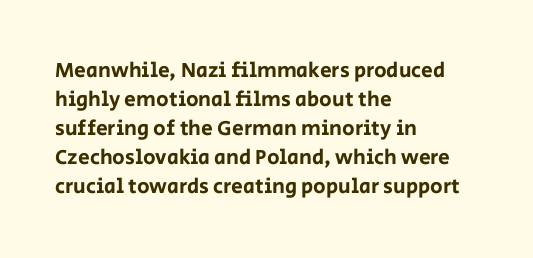
Q: Is the text italic (slanted)? A: No, it is upright.
Q: Is the text underlined? A: No.
Q: How is the paragraph aligned? A: Left-aligned.
Q: Is the spacing between letters normal or unusually wide? A: Normal.
Q: Is the spacing between lines tight, normal or loose? A: Normal.
